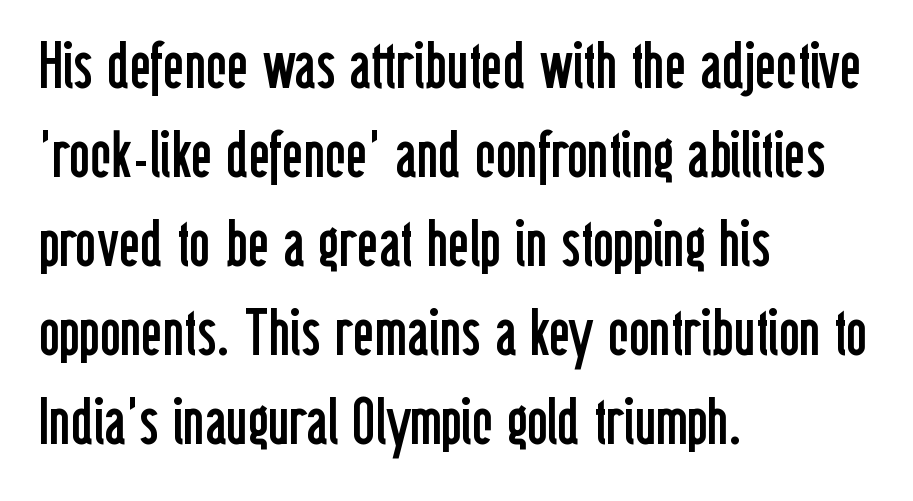
{"serif": "no", "italic": "no", "bold": "no", "weight": "regular", "width": "condensed", "stroke_contrast": "low", "x_height": "medium", "monospaced": "no", "underline": "no", "align": "left", "line_spacing": "normal", "line_spacing_ratio": 1.37, "letter_spacing": "normal", "letter_spacing_em": 0.0, "glyph_px": 65}
